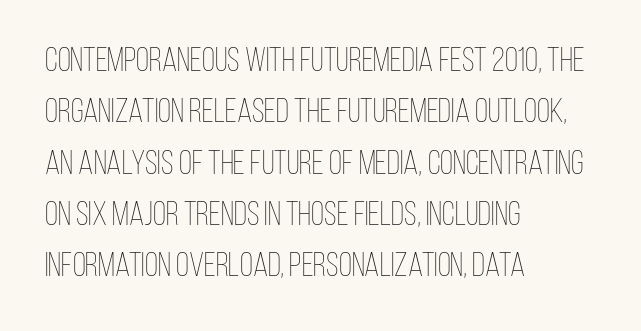
{"italic": "no", "bold": "no", "weight": "thin", "width": "condensed", "stroke_contrast": "low", "x_height": "large", "monospaced": "no", "underline": "no", "align": "left", "line_spacing": "normal", "line_spacing_ratio": 1.51, "letter_spacing": "normal", "letter_spacing_em": 0.0, "glyph_px": 34}
